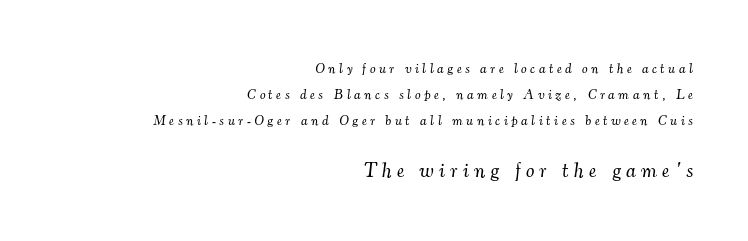
Slanted lettering throughout. Loose tracking; the words dissolve into strings of separated letters. Vertical stems look standard width or narrower in stroke. Casual observation: everything's shoved over to the right. The lower block of text is set noticeably larger than the block above it. A clean baseline with only descenders dipping below it.
